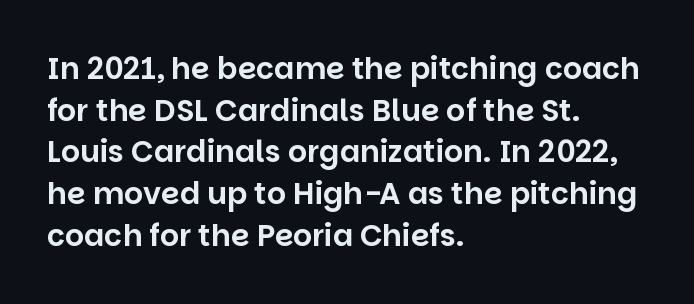
Q: Is the text italic (slanted)? A: No, it is upright.
Q: Is the typeface a serif or a sans-serif typeface? A: Sans-serif.
Q: Is the text underlined? A: No.
Q: How is the paragraph aligned? A: Left-aligned.
Q: Is the spacing between letters normal or unusually wide? A: Normal.
Q: Is the spacing between lines tight, normal or loose? A: Normal.
Q: Width (condensed, normal, or wide)? A: Normal.
Q: Stroke contrast? A: Low.
Q: x-height? A: Large.
Q: Monospaced? A: No.
